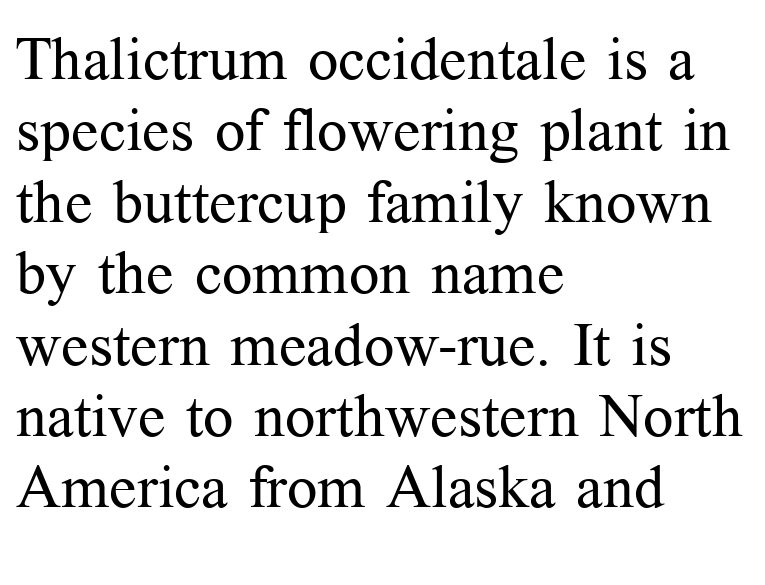
Tall strokes in this sample are plumb rather than angled. The compositor pushed each line to the left boundary. The designer went with a serif here, giving each stem small feet. Stroke mass is kept to a normal reading level or below. The letterforms sit shoulder to shoulder at normal distance. Bare-footed words on every line.
